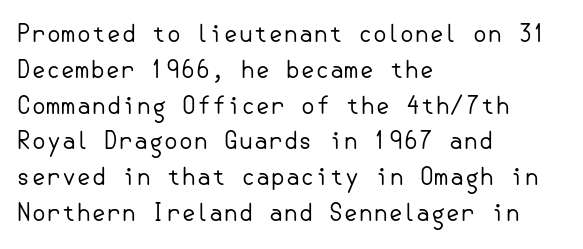
{"italic": "no", "bold": "no", "underline": "no", "align": "left", "line_spacing": "normal", "line_spacing_ratio": 1.49, "letter_spacing": "normal", "letter_spacing_em": 0.0, "glyph_px": 24}
